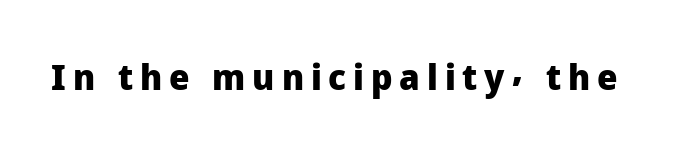
Q: Is the text bold? A: Yes.
Q: Is the text italic (slanted)? A: No, it is upright.
Q: Is the typeface a serif or a sans-serif typeface? A: Sans-serif.
Q: Is the text underlined? A: No.
Q: Width (condensed, normal, or wide)? A: Normal.
Q: Stroke contrast? A: Low.
Q: x-height? A: Medium.
Q: Monospaced? A: No.
